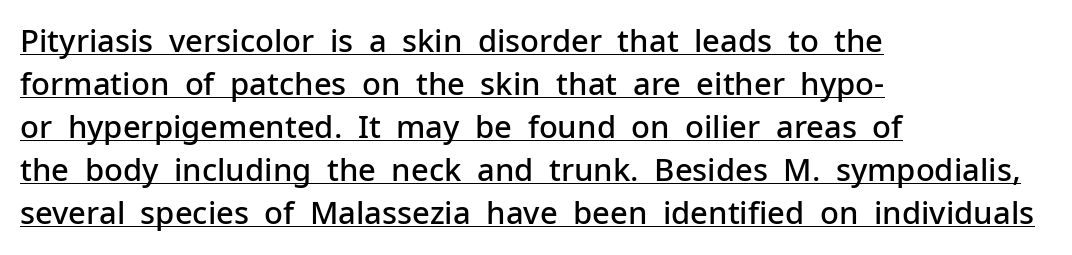
Q: Is the text bold? A: Semi-bold.
Q: Is the text italic (slanted)? A: No, it is upright.
Q: Is the typeface a serif or a sans-serif typeface? A: Sans-serif.
Q: Is the text underlined? A: Yes.
Q: How is the paragraph aligned? A: Left-aligned.
Q: Is the spacing between letters normal or unusually wide? A: Normal.
Q: Is the spacing between lines tight, normal or loose? A: Normal.
Q: Width (condensed, normal, or wide)? A: Normal.
Q: Stroke contrast? A: Low.
Q: x-height? A: Medium.
Q: Monospaced? A: No.
